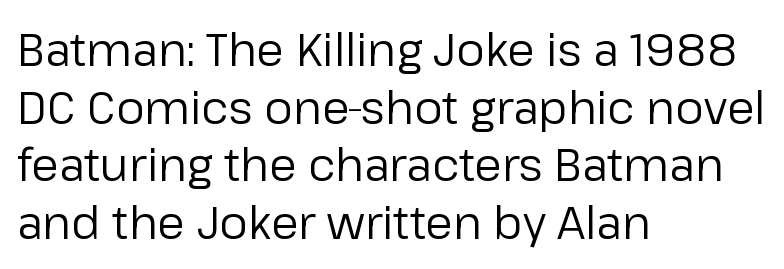
Tall strokes in this sample are plumb rather than angled. The letterforms sit shoulder to shoulder at normal distance. The passage shown is not bold in any degree. This sample has the flowing, uneven cadence of proportional lettering.
